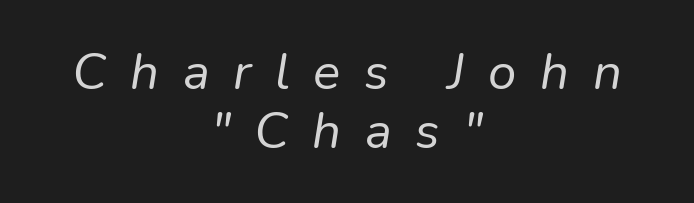
Q: Is the text bold? A: No.
Q: Is the text italic (slanted)? A: Yes, it leans right by about 9 degrees.
Q: Is the text underlined? A: No.
Q: How is the paragraph aligned? A: Centered.
Q: Is the spacing between letters normal or unusually wide? A: Unusually wide.
Q: Is the spacing between lines tight, normal or loose? A: Tight.
Q: Width (condensed, normal, or wide)? A: Normal.
Q: Stroke contrast? A: Low.
Q: x-height? A: Medium.
Q: Monospaced? A: No.
